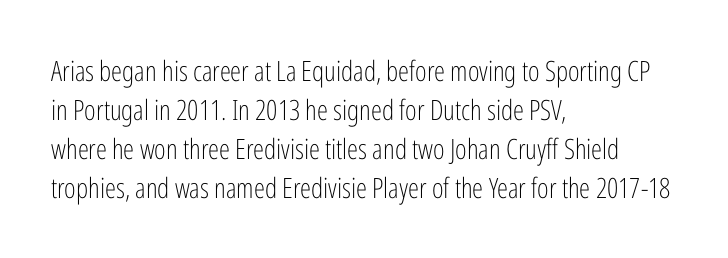
The image shows 28 px light, condensed sans-serif type, upright; set left-aligned, normal line spacing (1.39x), normal letter spacing, not underlined; low stroke contrast and a medium x-height.
